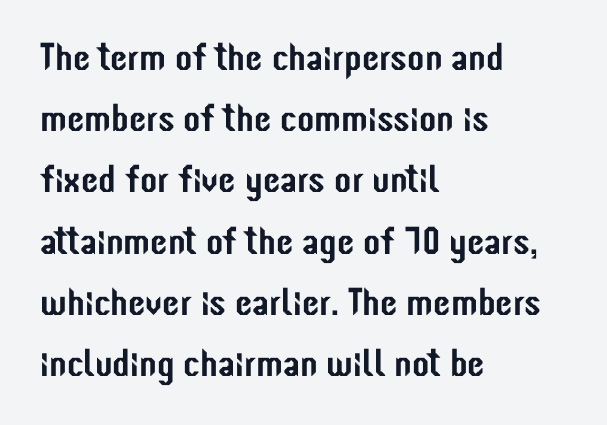
The image shows 39 px condensed sans-serif type, upright; set left-aligned, normal line spacing (1.57x), normal letter spacing, not underlined; low stroke contrast and a medium x-height.
